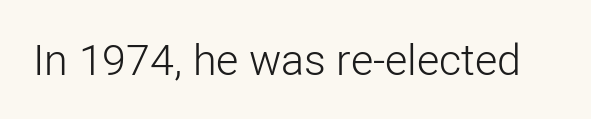
{"serif": "no", "italic": "no", "bold": "no", "weight": "light", "width": "normal", "stroke_contrast": "low", "x_height": "medium", "monospaced": "no", "underline": "no", "letter_spacing": "normal", "letter_spacing_em": 0.0, "glyph_px": 43}
